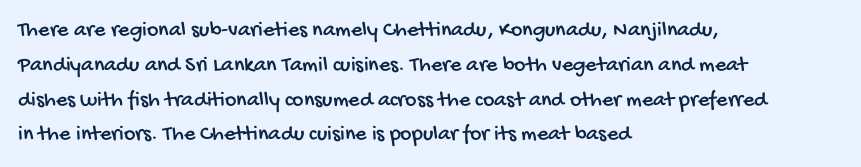
The image shows 22 px text type; set left-aligned, normal line spacing (1.58x), normal letter spacing, not underlined.
